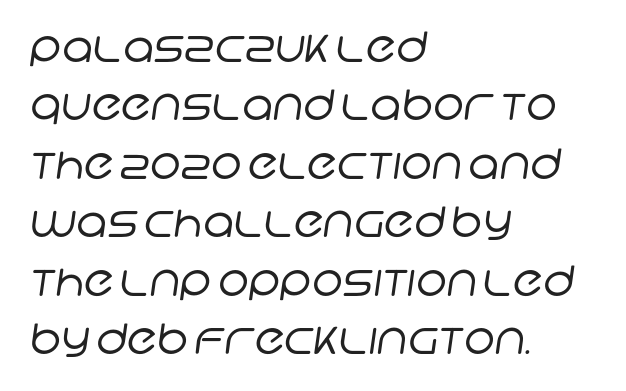
A typesetter would call this proportional, since set widths differ per character. Quick note: interline space is typical. In terms of letterspacing, this is plain default setting. Line beginnings align vertically; line endings do not.
